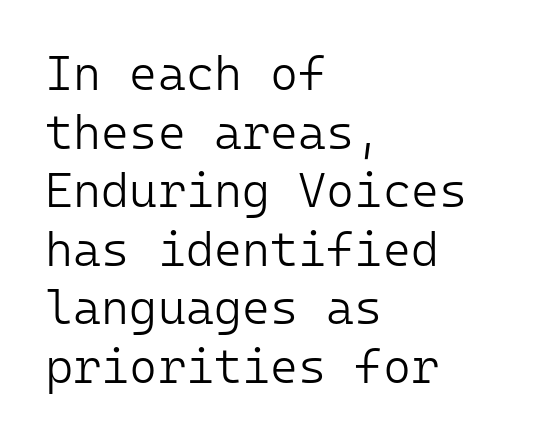
The image shows 48 px light sans-serif type, upright, monospaced; set left-aligned, line spacing 1.22x, normal letter spacing, not underlined; low stroke contrast and a medium x-height.
